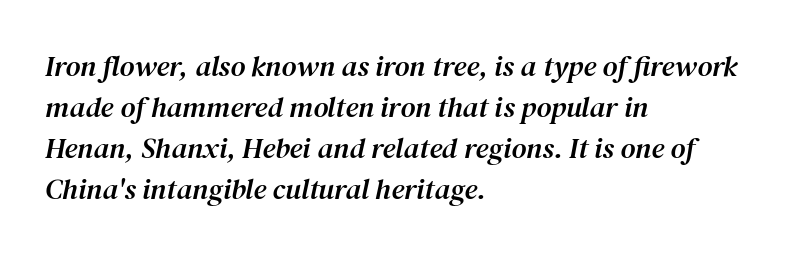
Interline gaps are of average width in this sample. Every character sits at an angle, as italics do. The setting favours the left margin, as ordinary paragraphs usually do. Just letters on the line, the space beneath them empty.
